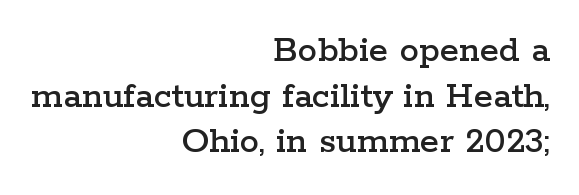
{"serif": "yes", "italic": "no", "width": "wide", "stroke_contrast": "low", "x_height": "medium", "monospaced": "no", "underline": "no", "align": "right", "line_spacing_ratio": 1.17, "letter_spacing": "normal", "letter_spacing_em": 0.0, "glyph_px": 39}
